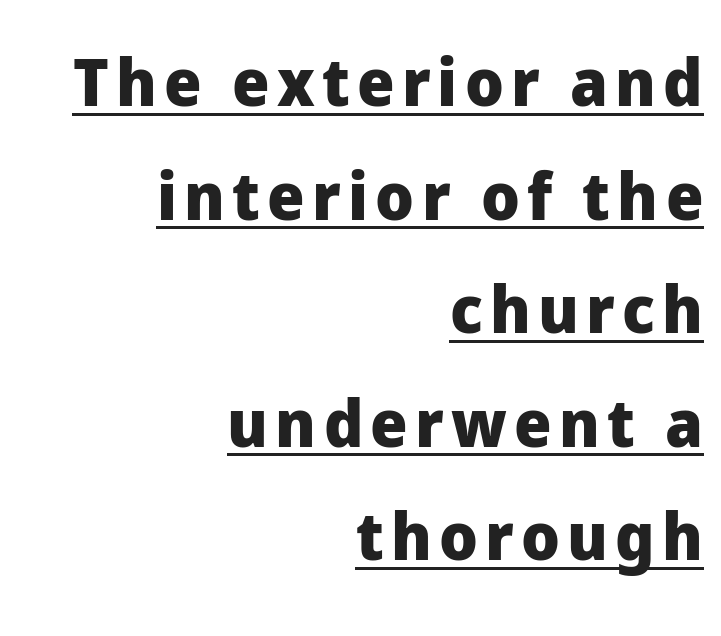
Q: Is the text bold? A: Yes.
Q: Is the text italic (slanted)? A: No, it is upright.
Q: Is the typeface a serif or a sans-serif typeface? A: Sans-serif.
Q: Is the text underlined? A: Yes.
Q: How is the paragraph aligned? A: Right-aligned.
Q: Width (condensed, normal, or wide)? A: Normal.
Q: Stroke contrast? A: Low.
Q: x-height? A: Medium.
Q: Monospaced? A: No.
